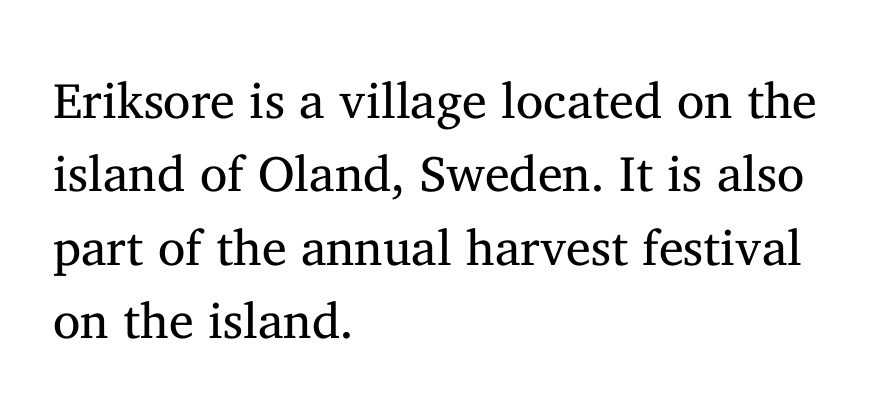
The image shows 50 px regular-weight serif type, upright; set left-aligned, normal line spacing (1.47x), normal letter spacing, not underlined; medium stroke contrast and a medium x-height.
